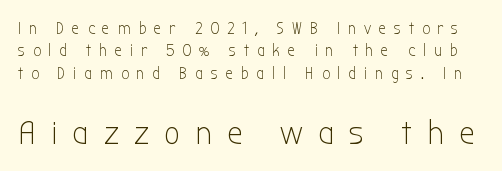
{"serif": "no", "italic": "no", "bold": "no", "weight": "light", "width": "condensed", "stroke_contrast": "low", "x_height": "medium", "monospaced": "no", "underline": "no", "line_spacing": "normal", "line_spacing_ratio": 1.32, "letter_spacing": "wide", "letter_spacing_em": 0.46, "larger_block": "second", "size_ratio": 2.0, "glyph_px": 34}
